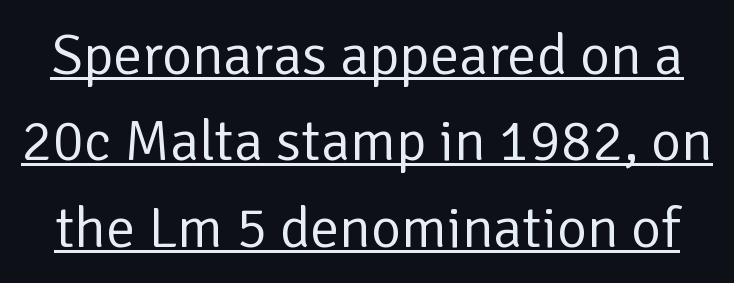
Vertical stems look standard width or narrower in stroke. Does the lettering tilt? It doesn't — this is upright. Serif or sans? Sans — the stroke terminals are bare. The specimen includes a rule beneath the text block's lines. In terms of leading, this rendering sits right in the middle.
